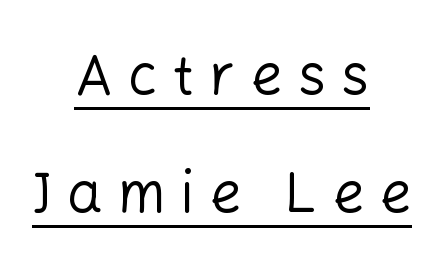
{"serif": "no", "italic": "no", "bold": "no", "weight": "regular", "width": "normal", "stroke_contrast": "low", "x_height": "medium", "monospaced": "no", "underline": "yes", "align": "center", "line_spacing": "loose", "line_spacing_ratio": 2.11, "letter_spacing": "wide", "letter_spacing_em": 0.27, "glyph_px": 56}
